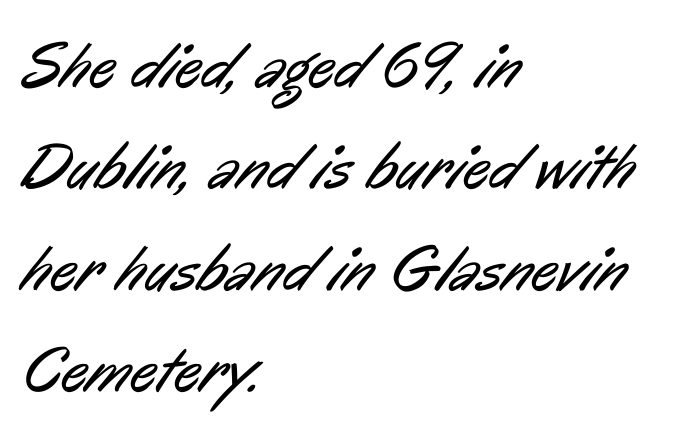
The image shows 65 px regular-weight, condensed sans-serif type; set left-aligned, normal line spacing (1.56x), normal letter spacing, not underlined; low stroke contrast and a medium x-height.
